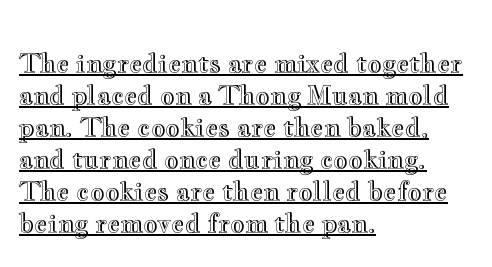
The image shows 25 px text type, upright; set left-aligned, normal line spacing (1.28x), normal letter spacing, underlined.
